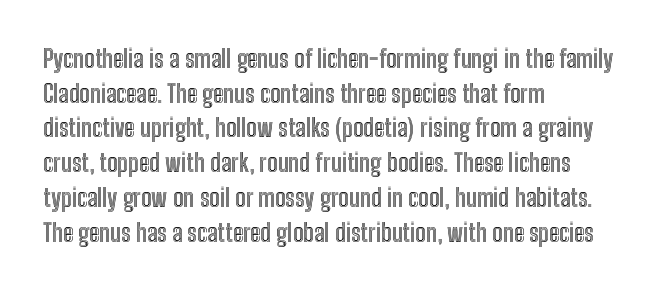
The image shows 25 px text type, upright; set left-aligned, normal line spacing (1.39x), normal letter spacing, not underlined.
